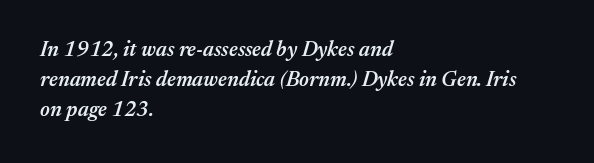
The image shows 21 px text type, italic (leaning right); set left-aligned, normal line spacing (1.43x), normal letter spacing, not underlined.
